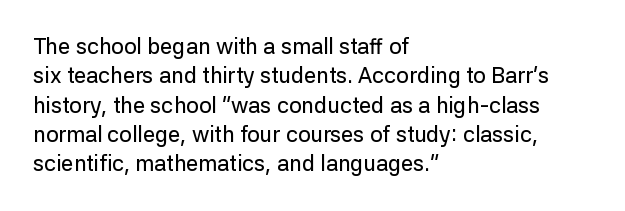
{"italic": "no", "underline": "no", "align": "left", "line_spacing": "normal", "line_spacing_ratio": 1.33, "letter_spacing": "normal", "letter_spacing_em": 0.0, "glyph_px": 22}
